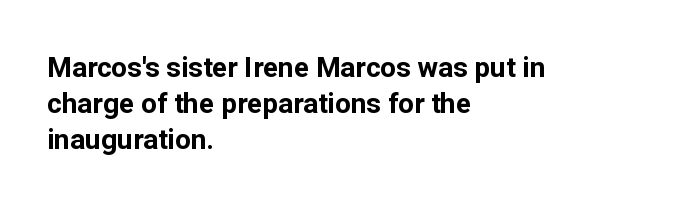
The image shows 28 px bold sans-serif type, upright; set left-aligned, normal line spacing (1.28x), normal letter spacing, not underlined; low stroke contrast and a medium x-height.
